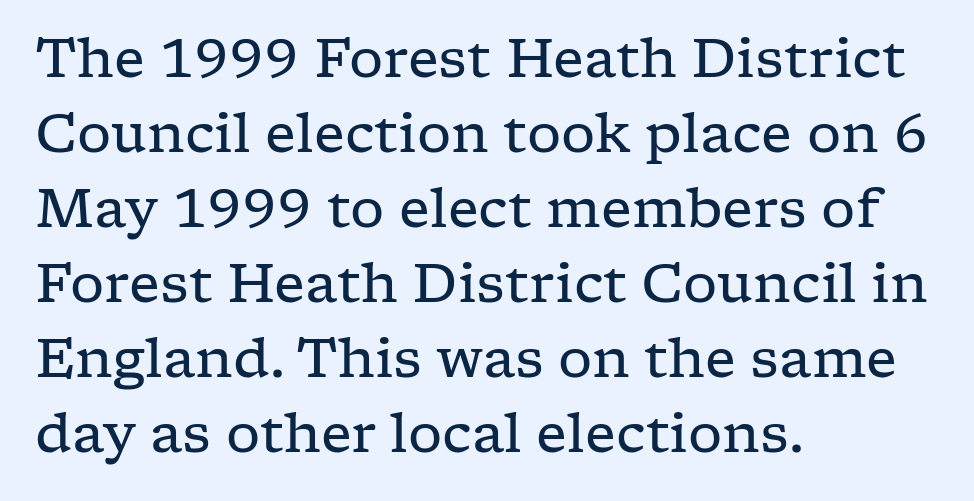
The image shows 54 px regular-weight, wide serif type, upright; set left-aligned, normal line spacing (1.39x), normal letter spacing, not underlined; low stroke contrast and a medium x-height.
